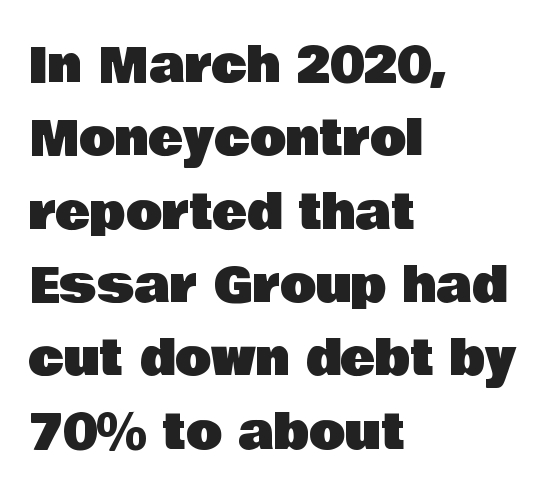
The image shows 47 px sans-serif type, upright; set left-aligned, normal line spacing (1.56x), normal letter spacing, not underlined; low stroke contrast and a large x-height.
